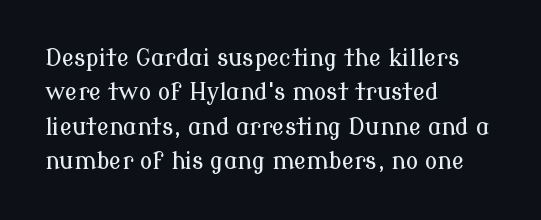
If you drew a ruler down the left edge, every line would touch it. Any mark beneath the type? The region is blank. Vertical spacing — default. It's the straight-up-and-down kind of type.
